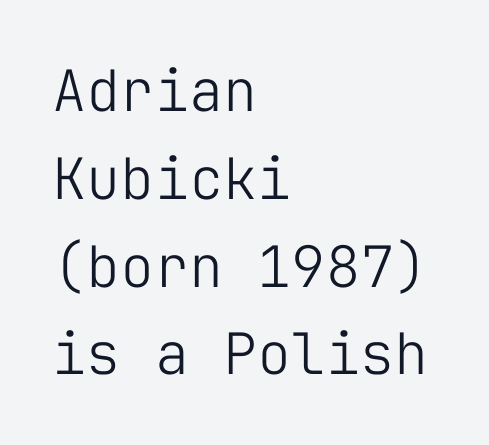
The image shows 57 px light sans-serif type, upright, monospaced; set left-aligned, normal line spacing (1.54x), normal letter spacing, not underlined; low stroke contrast and a medium x-height.
